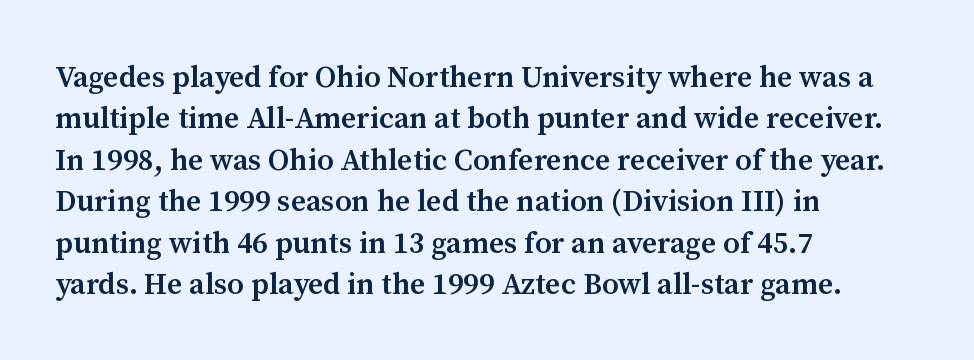
{"serif": "yes", "italic": "no", "bold": "semi", "weight": "semibold", "width": "normal", "stroke_contrast": "medium", "x_height": "medium", "monospaced": "no", "underline": "no", "align": "left", "line_spacing": "normal", "line_spacing_ratio": 1.38, "letter_spacing": "normal", "letter_spacing_em": 0.0, "glyph_px": 30}
